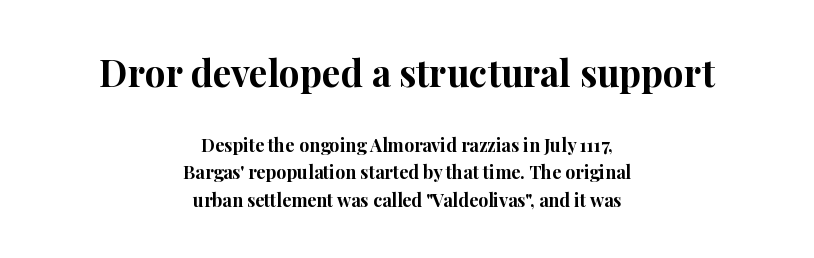
{"serif": "yes", "italic": "no", "bold": "yes", "weight": "bold", "width": "normal", "stroke_contrast": "high", "x_height": "medium", "monospaced": "no", "underline": "no", "align": "center", "line_spacing": "normal", "line_spacing_ratio": 1.52, "letter_spacing": "normal", "letter_spacing_em": 0.0, "larger_block": "first", "size_ratio": 2.06, "glyph_px": 37}
